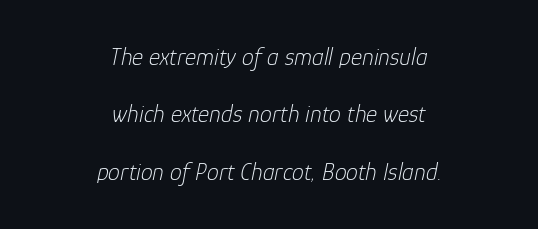
Q: Is the text bold? A: No.
Q: Is the text italic (slanted)? A: Yes, it leans right by about 12 degrees.
Q: Is the text underlined? A: No.
Q: How is the paragraph aligned? A: Centered.
Q: Is the spacing between letters normal or unusually wide? A: Normal.
Q: Is the spacing between lines tight, normal or loose? A: Loose.
